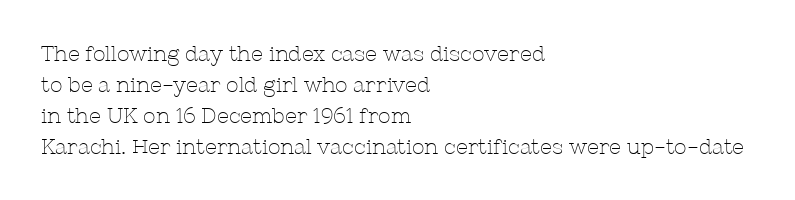
The image shows 21 px text type, upright; set left-aligned, normal line spacing (1.47x), normal letter spacing, not underlined.
